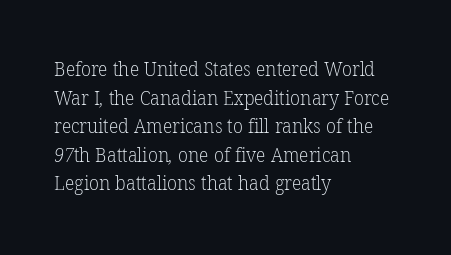
The image shows 20 px text type; set left-aligned, normal line spacing (1.43x), normal letter spacing, not underlined.
